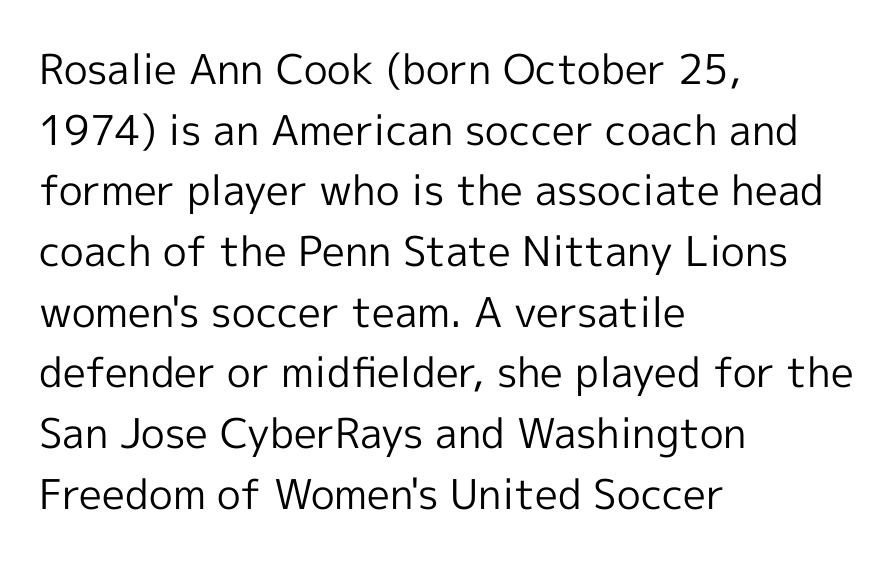
Q: Is the text bold? A: No.
Q: Is the text italic (slanted)? A: No, it is upright.
Q: Is the typeface a serif or a sans-serif typeface? A: Sans-serif.
Q: Is the text underlined? A: No.
Q: How is the paragraph aligned? A: Left-aligned.
Q: Is the spacing between letters normal or unusually wide? A: Normal.
Q: Is the spacing between lines tight, normal or loose? A: Normal.
Q: Width (condensed, normal, or wide)? A: Normal.
Q: x-height? A: Medium.
Q: Monospaced? A: No.
